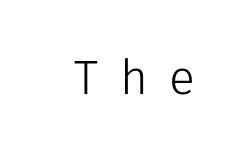
Q: Is the text bold? A: No.
Q: Is the text italic (slanted)? A: No, it is upright.
Q: Is the typeface a serif or a sans-serif typeface? A: Sans-serif.
Q: Is the text underlined? A: No.
Q: Is the spacing between letters normal or unusually wide? A: Unusually wide.
Q: Width (condensed, normal, or wide)? A: Normal.
Q: Stroke contrast? A: Low.
Q: x-height? A: Medium.
Q: Monospaced? A: No.
